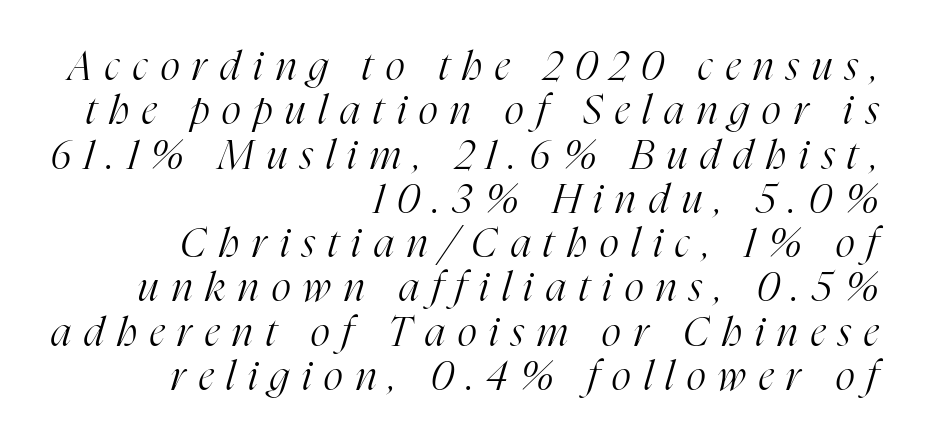
{"serif": "yes", "italic": "yes", "lean": "right", "slant_degrees": 16, "bold": "no", "weight": "light", "width": "condensed", "stroke_contrast": "high", "x_height": "medium", "monospaced": "no", "underline": "no", "align": "right", "line_spacing": "tight", "line_spacing_ratio": 1.08, "letter_spacing": "wide", "letter_spacing_em": 0.32, "glyph_px": 41}
